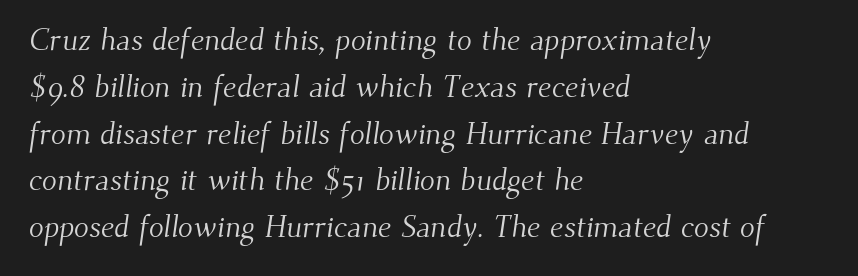
A classic flush-left, rag-right setting is used for this passage. Check under the words: just untouched page. Character widths vary here, with narrow letters taking less room than wide ones. How are the letters spaced? Ordinarily, with no added tracking. Letters have the restrained weight of plain body copy at most.
